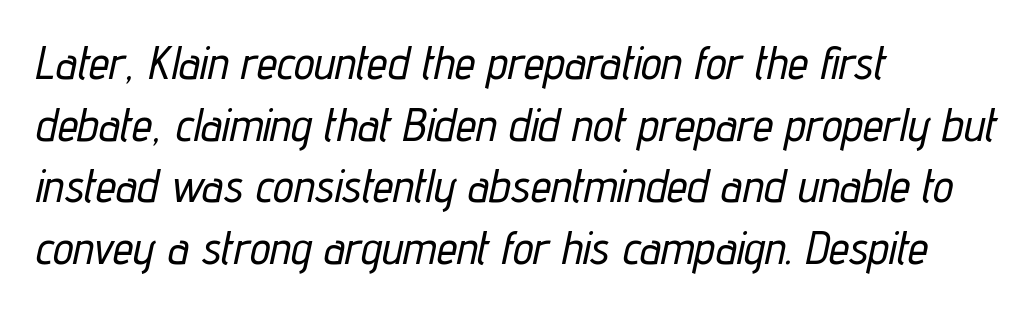
Compared with typical body copy, the letter spacing here is the same. Typeset ragged right — the left edge is the straight one. Honestly, there is no underline to notice here at all. Horizontal bands of white between lines are of average thickness.
